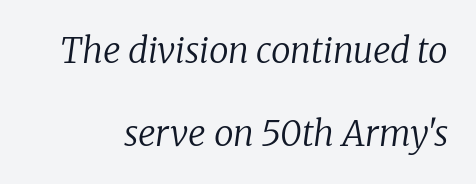
The passage shown is typeset with a serif family. One glance says open: line gaps are wider than usual. Nobody touched the tracking dial on this one. Bold? No — there's no thickening of the strokes. Decoration check: the copy has no underline.
